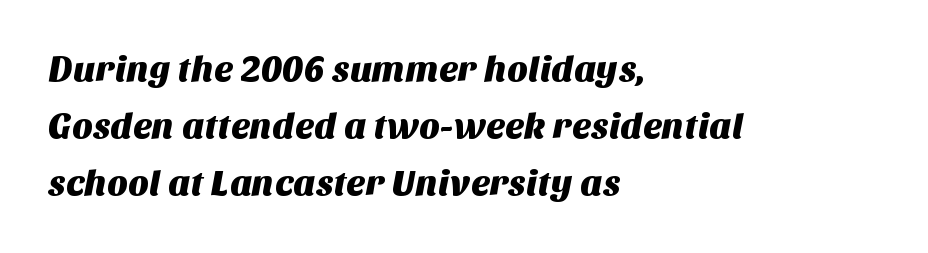
The image shows 36 px sans-serif type; set left-aligned, normal line spacing (1.58x), normal letter spacing, not underlined; medium stroke contrast and a large x-height.
